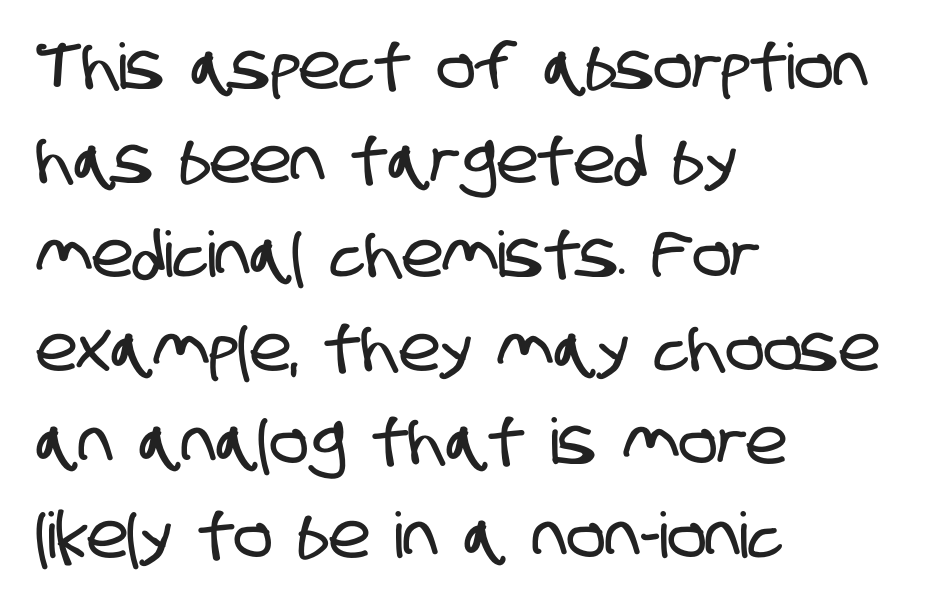
{"serif": "no", "width": "condensed", "stroke_contrast": "low", "x_height": "large", "monospaced": "no", "underline": "no", "align": "left", "line_spacing": "normal", "line_spacing_ratio": 1.49, "letter_spacing": "normal", "letter_spacing_em": 0.0, "glyph_px": 63}
